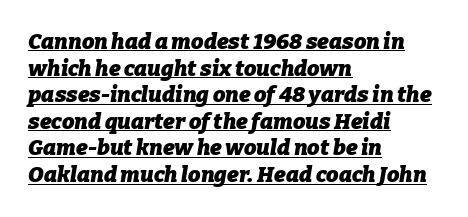
The face used here is rendered with its standard letterfit. The rendered words wear a rule along their underside. Heavy, bold letterforms. This sample uses an oblique cut, with every glyph tilted off the vertical. Visually the block forms a straight wall on the left and a jagged coastline on the right.
